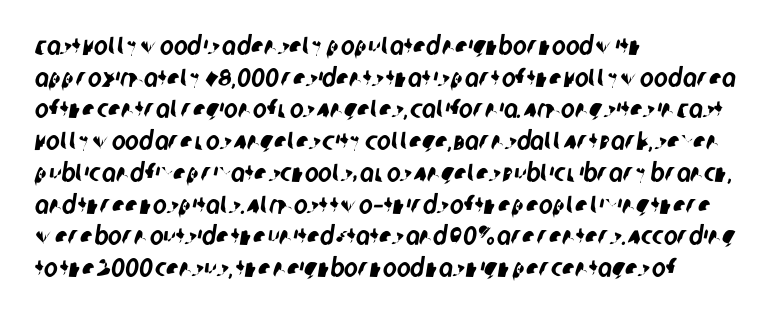
Q: Is the text underlined? A: No.
Q: How is the paragraph aligned? A: Left-aligned.
Q: Is the spacing between letters normal or unusually wide? A: Normal.
